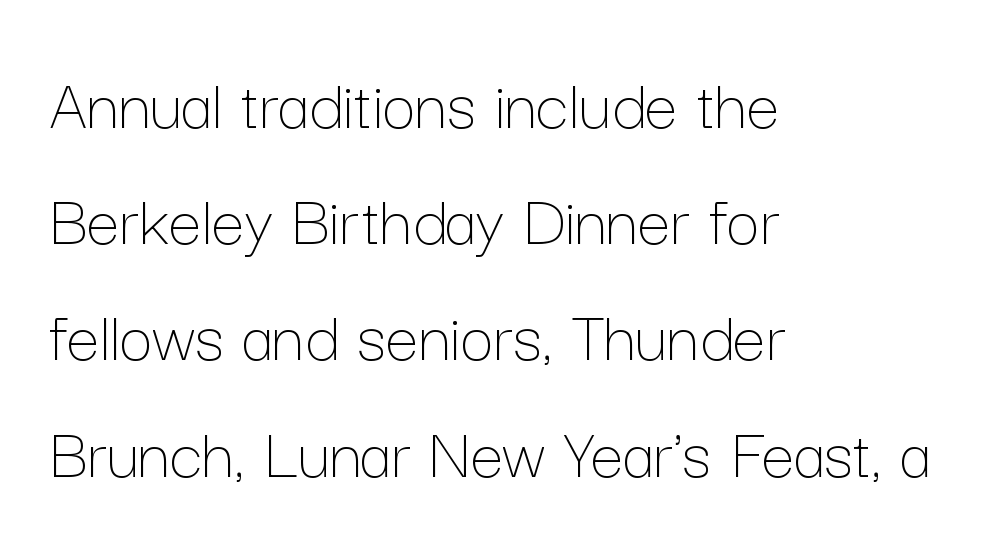
Q: Is the text bold? A: No.
Q: Is the text italic (slanted)? A: No, it is upright.
Q: Is the text underlined? A: No.
Q: How is the paragraph aligned? A: Left-aligned.
Q: Is the spacing between letters normal or unusually wide? A: Normal.
Q: Is the spacing between lines tight, normal or loose? A: Normal.
Q: Width (condensed, normal, or wide)? A: Normal.
Q: Stroke contrast? A: Low.
Q: x-height? A: Medium.
Q: Monospaced? A: No.
